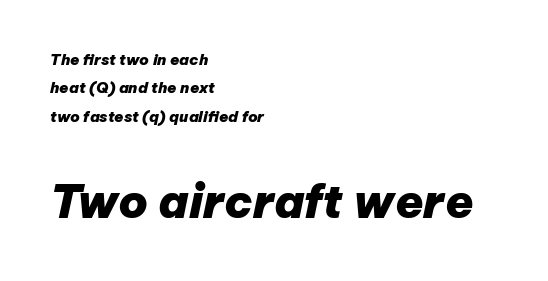
Decoration check: the copy has no underline. The block sitting lower on the canvas is the one with enlarged characters. The passage shown has conventional tracking throughout. Italic: yes, the glyphs are oblique.
